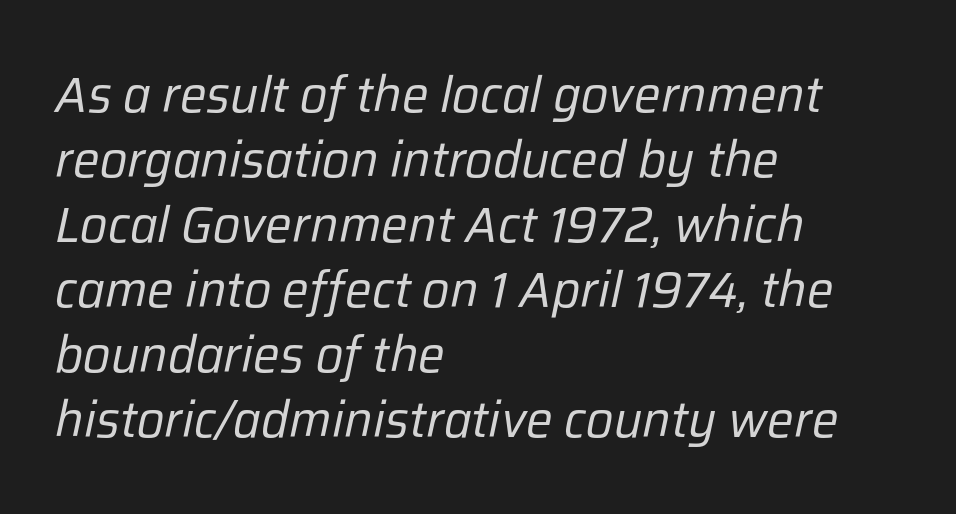
The image shows 50 px regular-weight type, italic (leaning right); set left-aligned, normal line spacing (1.3x), normal letter spacing, not underlined; low stroke contrast and a medium x-height.
